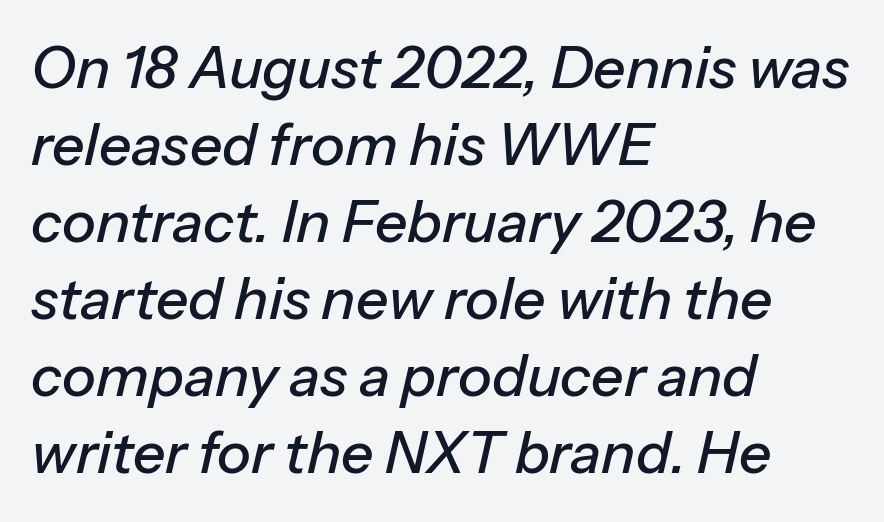
Q: Is the text italic (slanted)? A: Yes, it leans right by about 13 degrees.
Q: Is the text underlined? A: No.
Q: How is the paragraph aligned? A: Left-aligned.
Q: Is the spacing between letters normal or unusually wide? A: Normal.
Q: Is the spacing between lines tight, normal or loose? A: Normal.
Q: Width (condensed, normal, or wide)? A: Normal.
Q: Stroke contrast? A: Low.
Q: x-height? A: Medium.
Q: Monospaced? A: No.
